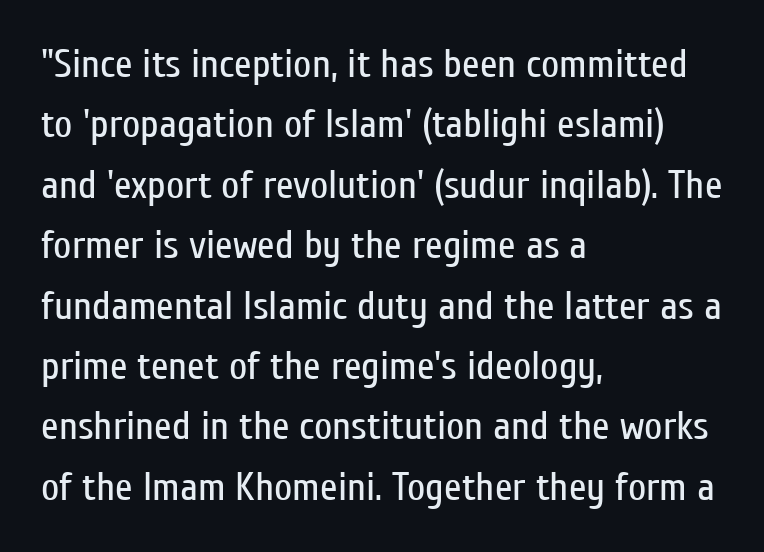
Q: Is the text bold? A: No.
Q: Is the text italic (slanted)? A: No, it is upright.
Q: Is the typeface a serif or a sans-serif typeface? A: Sans-serif.
Q: Is the text underlined? A: No.
Q: How is the paragraph aligned? A: Left-aligned.
Q: Is the spacing between letters normal or unusually wide? A: Normal.
Q: Is the spacing between lines tight, normal or loose? A: Normal.
Q: Width (condensed, normal, or wide)? A: Condensed.
Q: Stroke contrast? A: Low.
Q: x-height? A: Medium.
Q: Monospaced? A: No.
